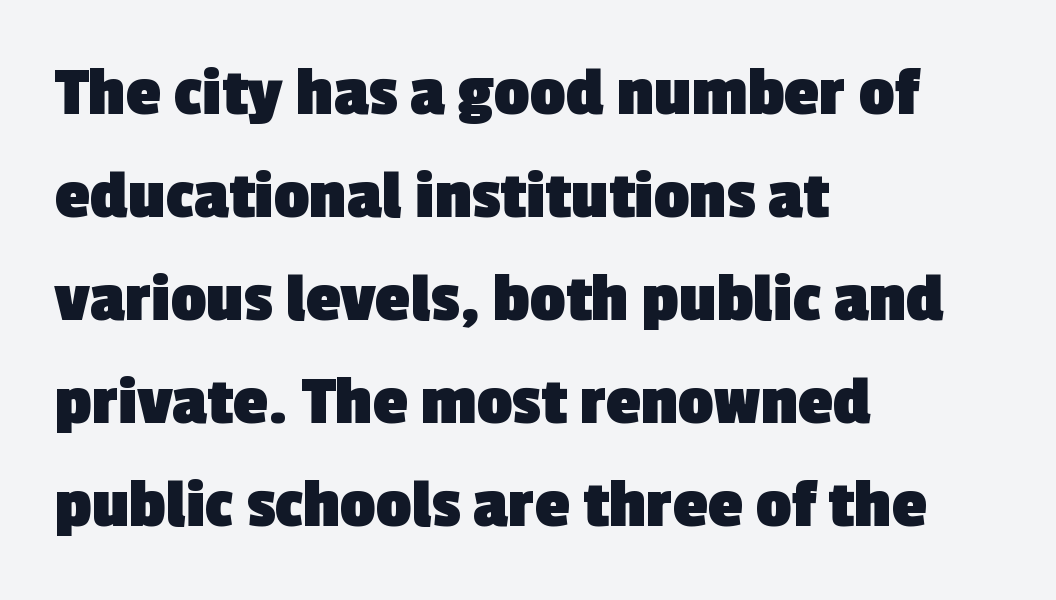
You could call the tracking neutral — neither tight nor loose. A bare baseline throughout the passage. Pretty heavy lettering here — definitely bold. Leftover space on each line is placed entirely after the last word. Grotesque or geometric, the face here clearly has no serifs. Note the varied advance widths — an 'i' is clearly narrower than an 'm'.
